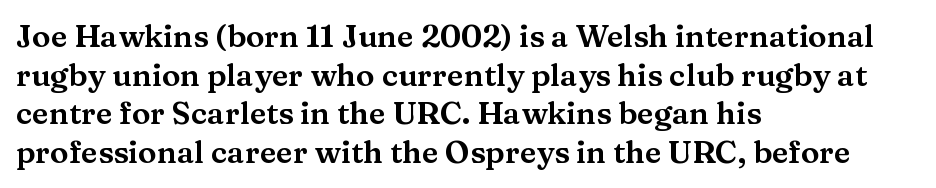
{"serif": "yes", "italic": "no", "width": "wide", "stroke_contrast": "medium", "x_height": "medium", "monospaced": "no", "underline": "no", "align": "left", "line_spacing": "normal", "line_spacing_ratio": 1.25, "letter_spacing": "normal", "letter_spacing_em": 0.0, "glyph_px": 31}
